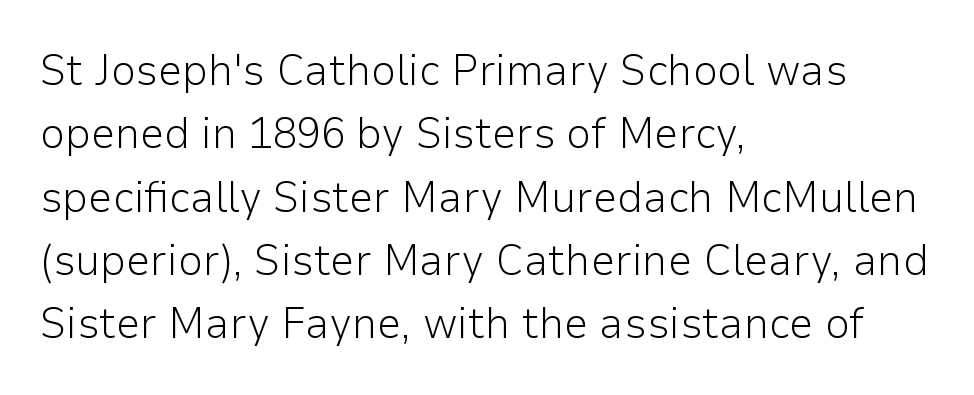
{"serif": "no", "italic": "no", "bold": "no", "weight": "light", "width": "normal", "stroke_contrast": "low", "x_height": "medium", "monospaced": "no", "underline": "no", "align": "left", "line_spacing": "normal", "line_spacing_ratio": 1.44, "letter_spacing": "normal", "letter_spacing_em": 0.0, "glyph_px": 44}
